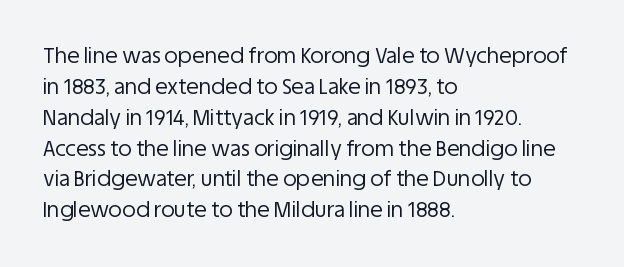
{"italic": "no", "bold": "no", "underline": "no", "align": "left", "line_spacing": "normal", "line_spacing_ratio": 1.47, "letter_spacing": "normal", "letter_spacing_em": 0.0, "glyph_px": 21}
